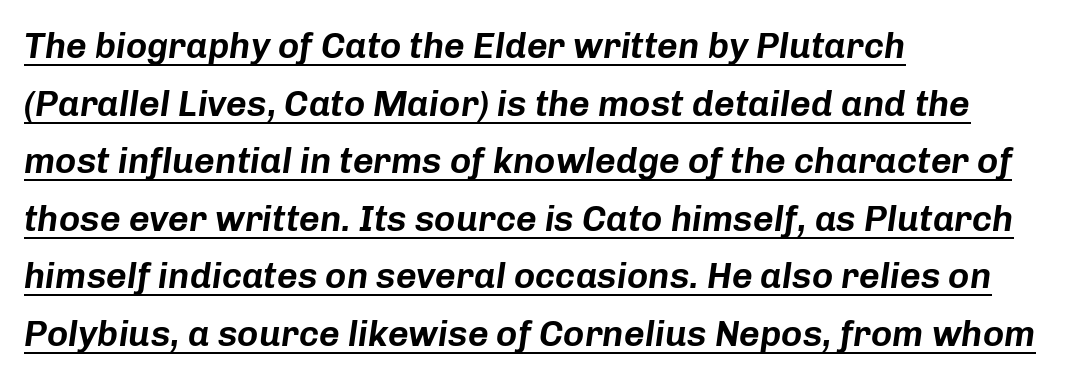
The image shows 36 px text type, italic (leaning right); set left-aligned, normal line spacing (1.6x), normal letter spacing, underlined; low stroke contrast and a medium x-height.
